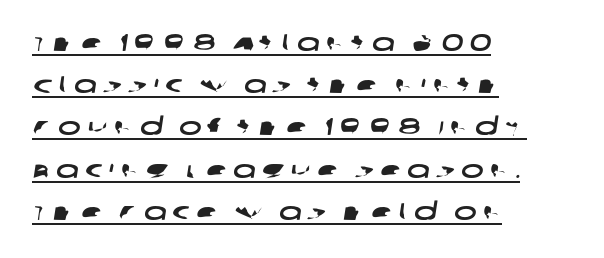
Q: Is the text underlined? A: Yes.
Q: How is the paragraph aligned? A: Left-aligned.
Q: Is the spacing between letters normal or unusually wide? A: Unusually wide.
